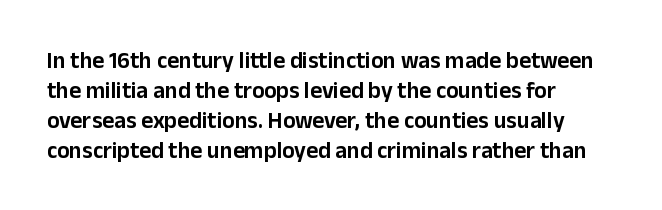
{"italic": "no", "underline": "no", "align": "left", "line_spacing": "normal", "line_spacing_ratio": 1.3, "letter_spacing": "normal", "letter_spacing_em": 0.0, "glyph_px": 23}
